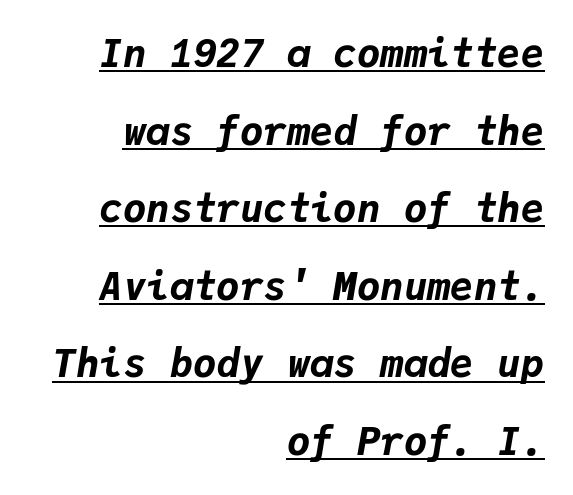
Q: Is the text bold? A: Yes.
Q: Is the text italic (slanted)? A: Yes, it leans right by about 9 degrees.
Q: Is the text underlined? A: Yes.
Q: How is the paragraph aligned? A: Right-aligned.
Q: Is the spacing between letters normal or unusually wide? A: Normal.
Q: Is the spacing between lines tight, normal or loose? A: Loose.
Q: Width (condensed, normal, or wide)? A: Normal.
Q: Stroke contrast? A: Low.
Q: x-height? A: Medium.
Q: Monospaced? A: Yes.
